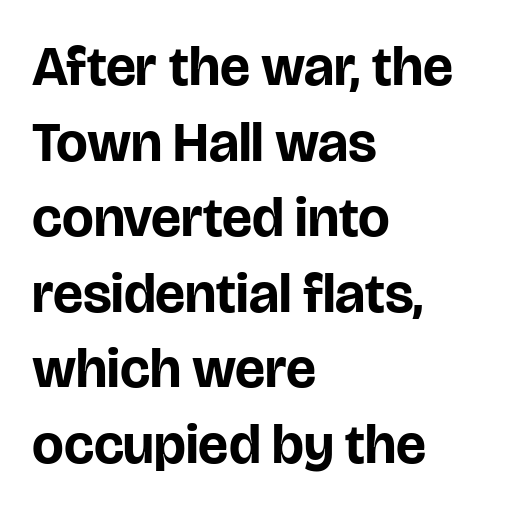
Q: Is the text bold? A: Yes.
Q: Is the text italic (slanted)? A: No, it is upright.
Q: Is the typeface a serif or a sans-serif typeface? A: Sans-serif.
Q: Is the text underlined? A: No.
Q: How is the paragraph aligned? A: Left-aligned.
Q: Is the spacing between letters normal or unusually wide? A: Normal.
Q: Is the spacing between lines tight, normal or loose? A: Normal.
Q: Width (condensed, normal, or wide)? A: Normal.
Q: Stroke contrast? A: Low.
Q: x-height? A: Large.
Q: Monospaced? A: No.
